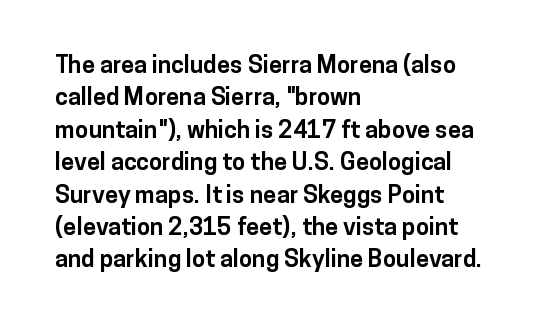
{"italic": "no", "bold": "yes", "underline": "no", "align": "left", "line_spacing": "normal", "line_spacing_ratio": 1.35, "letter_spacing": "normal", "letter_spacing_em": 0.0, "glyph_px": 24}
